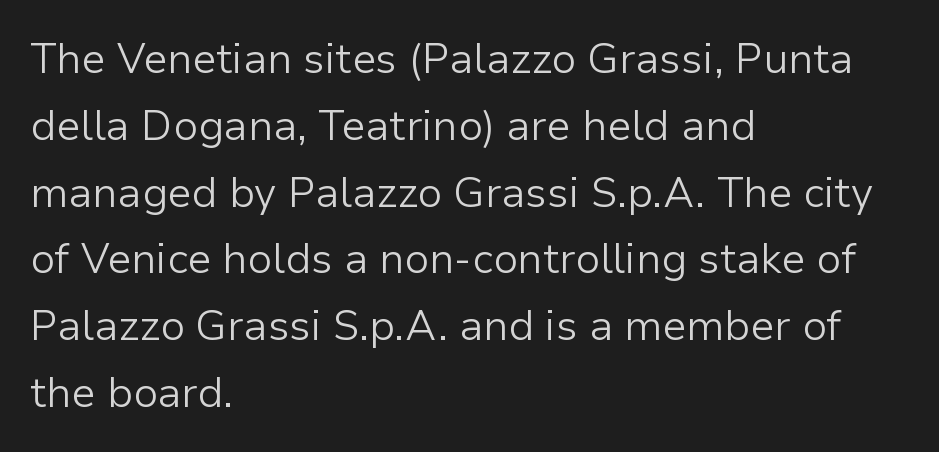
A light-to-regular cut is what we see here. Proportional: the letters do not fall into vertical columns. To sum up the face: it is a sans, with no serifs. If you measured baseline to baseline, you'd find a middling distance. Italic: no, the glyphs are upright roman. Short note: letters normally spaced.
